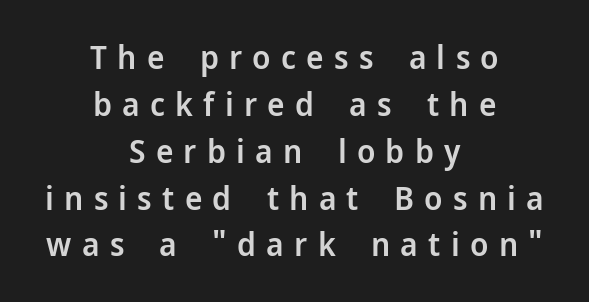
The strip under each line holds only bare page. These lines are rendered in a variable-pitch font. Italic? Not at all — the glyphs are vertical. Honestly, the row spacing looks completely unremarkable.
